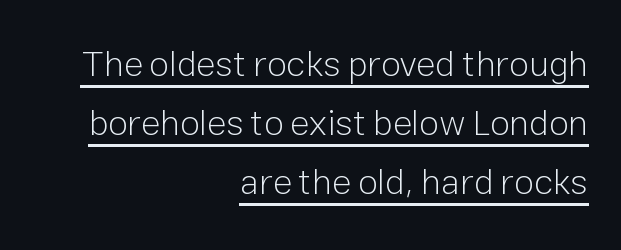
In terms of posture, this sample is upright. Look at the tracking — it's just the regular setting, nothing added. Looks like regular typesetting: each glyph gets only the width it needs. These lines are set flush right with a ragged left edge. How would I describe the line gaps? Plain and ordinary. In designer terms, the underline attribute is active on this setting.
